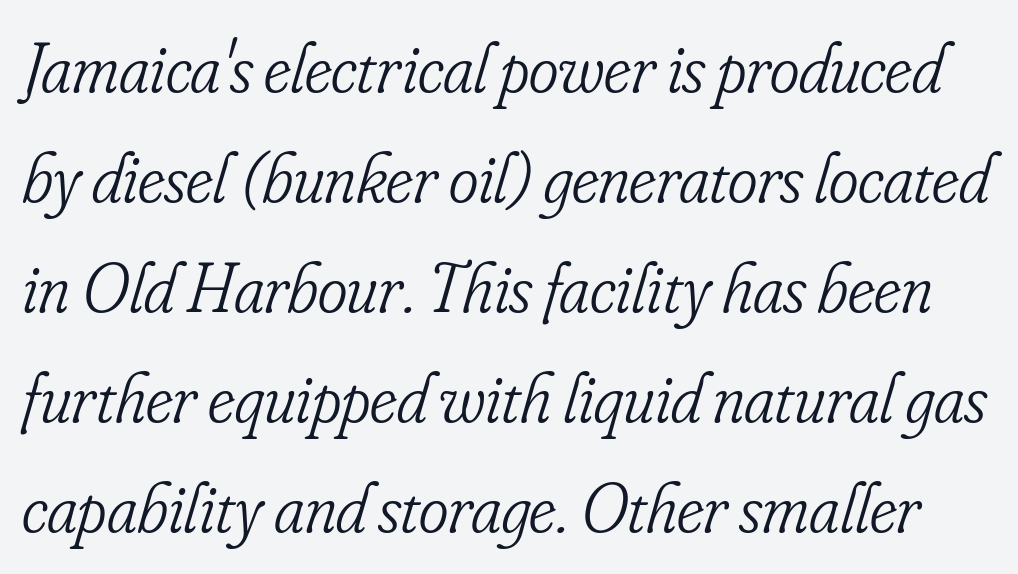
{"serif": "yes", "italic": "yes", "lean": "right", "slant_degrees": 16, "bold": "no", "weight": "light", "width": "condensed", "stroke_contrast": "low", "x_height": "small", "monospaced": "no", "underline": "no", "line_spacing": "normal", "line_spacing_ratio": 1.55, "letter_spacing": "normal", "letter_spacing_em": 0.0, "glyph_px": 71}
